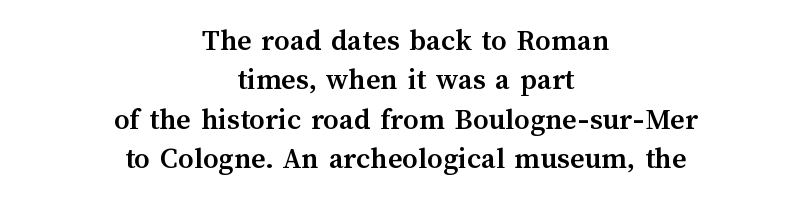
Q: Is the text bold? A: Yes.
Q: Is the text italic (slanted)? A: No, it is upright.
Q: Is the text underlined? A: No.
Q: How is the paragraph aligned? A: Centered.
Q: Is the spacing between letters normal or unusually wide? A: Normal.
Q: Is the spacing between lines tight, normal or loose? A: Normal.
Q: Width (condensed, normal, or wide)? A: Normal.
Q: Stroke contrast? A: Medium.
Q: x-height? A: Medium.
Q: Monospaced? A: No.
